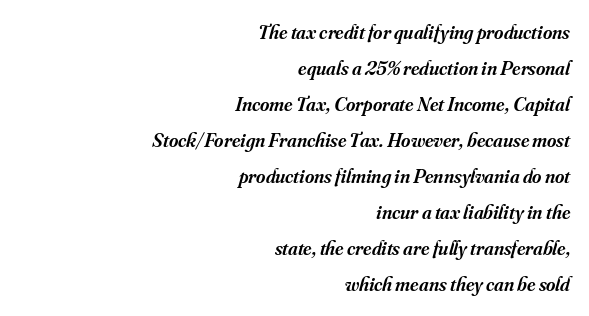
This rendering uses right alignment, leaving the left contour irregular. In terms of letterspacing, this is plain default setting. In terms of weight, the rendering is demibold, just under bold. Bare-footed words on every line. Rendered with sloped, italic letterforms.
